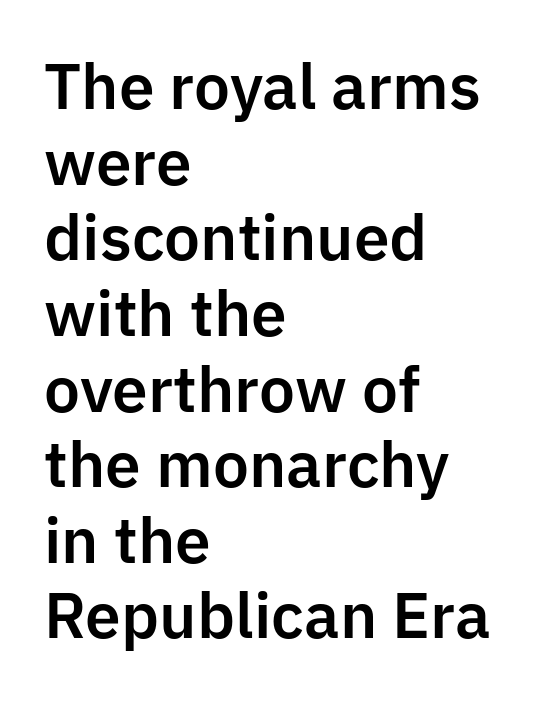
These lines were composed using upright roman letters. Typeset ragged right — the left edge is the straight one. Observe the absence of serifs on each vertical stroke in this sample. The glyphs are unaccompanied by any horizontal stroke below them.
